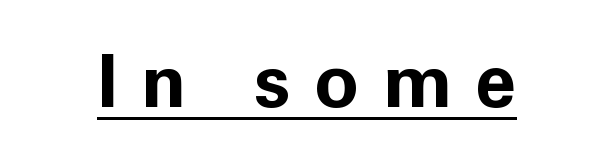
Is this a fixed-width face? No — the glyphs have proportional, varying widths. What weight is shown? A full bold with thick strokes. A baseline rule has been typeset under these characters. The face used here is rendered with a markedly widened letterfit.
